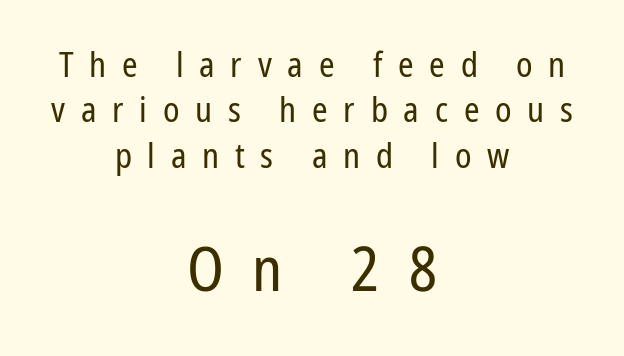
{"serif": "no", "italic": "no", "bold": "no", "weight": "regular", "width": "condensed", "stroke_contrast": "low", "x_height": "medium", "monospaced": "no", "underline": "no", "align": "center", "line_spacing": "normal", "line_spacing_ratio": 1.3, "letter_spacing": "wide", "letter_spacing_em": 0.45, "larger_block": "second", "size_ratio": 1.77, "glyph_px": 62}
